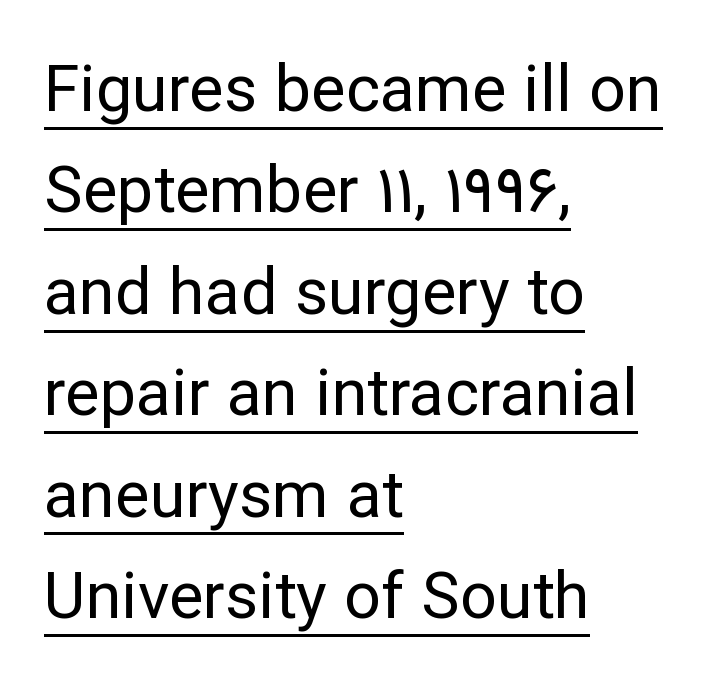
Q: Is the text bold? A: No.
Q: Is the text italic (slanted)? A: No, it is upright.
Q: Is the typeface a serif or a sans-serif typeface? A: Sans-serif.
Q: Is the text underlined? A: Yes.
Q: How is the paragraph aligned? A: Left-aligned.
Q: Is the spacing between letters normal or unusually wide? A: Normal.
Q: Is the spacing between lines tight, normal or loose? A: Normal.
Q: Width (condensed, normal, or wide)? A: Normal.
Q: Stroke contrast? A: Low.
Q: x-height? A: Medium.
Q: Monospaced? A: No.
